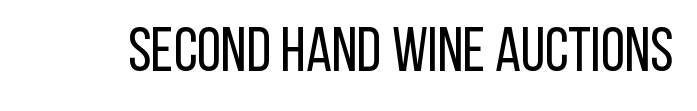
The image shows 62 px regular-weight, condensed sans-serif type, upright; set normal letter spacing, not underlined; low stroke contrast and a large x-height.
